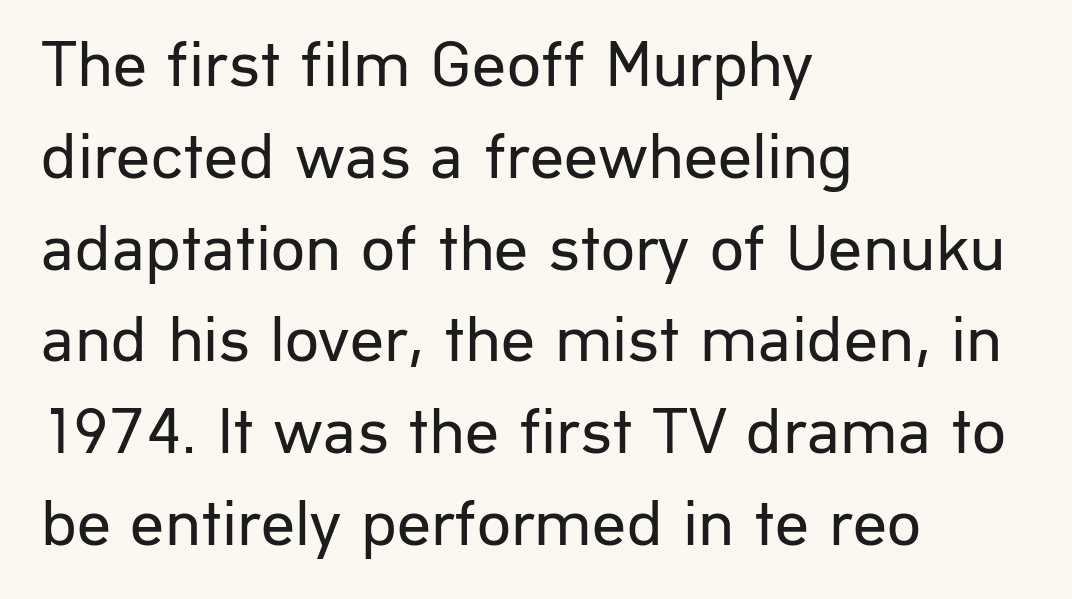
The image shows 67 px regular-weight sans-serif type, upright; set left-aligned, normal line spacing (1.37x), normal letter spacing, not underlined; low stroke contrast and a medium x-height.
